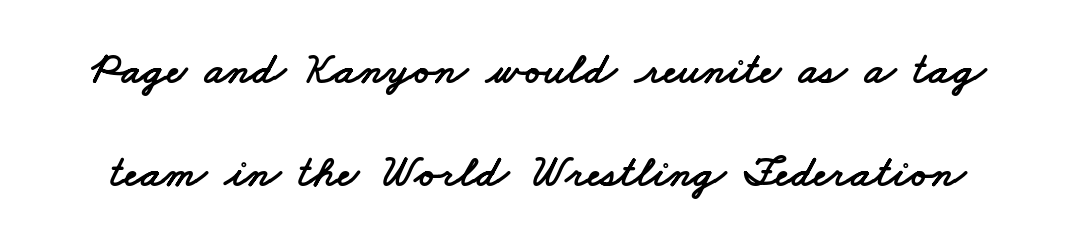
Classification — sans serif. The gaps between neighbouring characters are ordinary and unremarkable. Notice the wide empty band between every row — that's loose leading. Varying glyph widths throughout — classic text-font behaviour.
